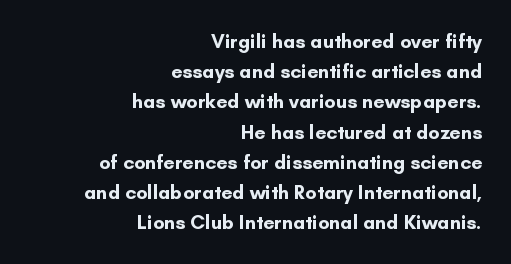
How are the letters spaced? Ordinarily, with no added tracking. The specimen reads as upright at a glance. Is the block centered? No — it sits flush against the right margin. The designer left line spacing at the default.
